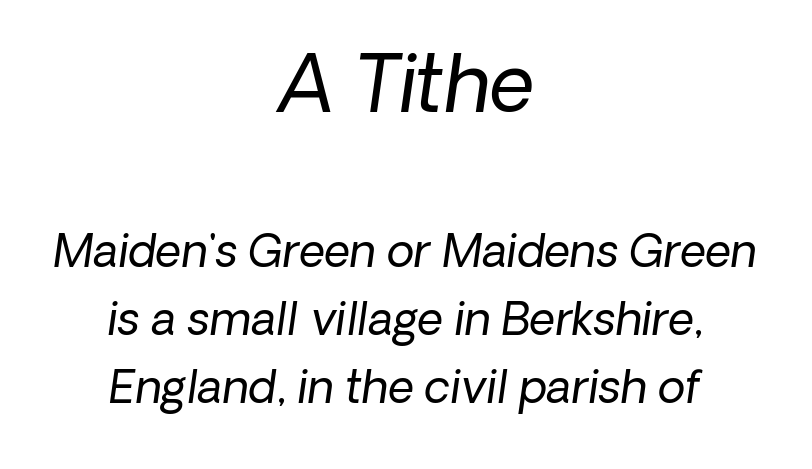
{"serif": "no", "bold": "no", "weight": "regular", "width": "normal", "stroke_contrast": "low", "x_height": "medium", "monospaced": "no", "underline": "no", "align": "center", "line_spacing": "normal", "line_spacing_ratio": 1.51, "letter_spacing": "normal", "letter_spacing_em": 0.0, "larger_block": "first", "size_ratio": 1.73, "glyph_px": 78}
